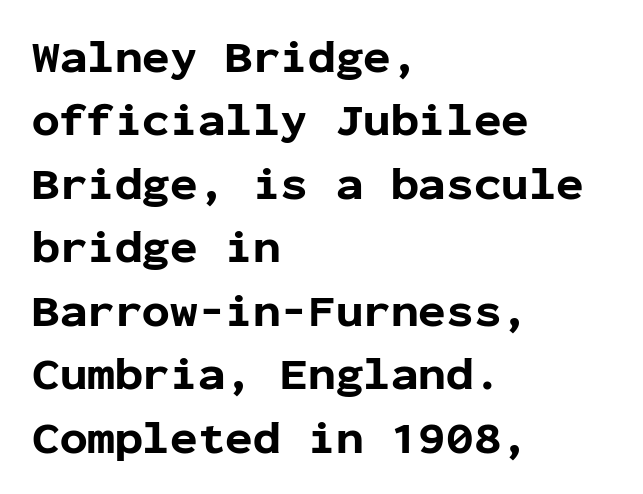
{"serif": "no", "italic": "no", "bold": "yes", "weight": "bold", "width": "normal", "stroke_contrast": "low", "x_height": "medium", "monospaced": "yes", "underline": "no", "align": "left", "line_spacing": "normal", "line_spacing_ratio": 1.38, "letter_spacing": "normal", "letter_spacing_em": 0.0, "glyph_px": 46}
